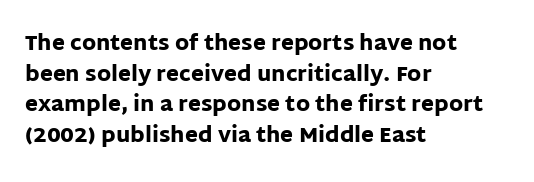
The image shows 21 px bold type, upright; set left-aligned, normal line spacing (1.46x), normal letter spacing, not underlined.
